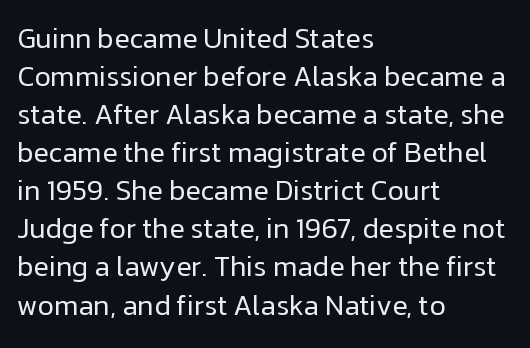
The image shows 28 px regular-weight sans-serif type, upright; set left-aligned, normal line spacing (1.36x), normal letter spacing, not underlined; low stroke contrast and a medium x-height.
